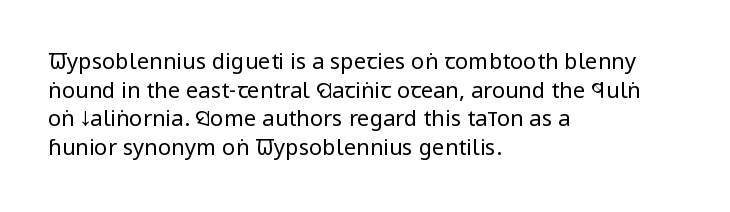
Check the space under the baseline: it is left empty. Characters follow at the spacing the type designer built in. These glyphs show unthickened strokes, regular width or finer. This is the regular roman posture of the typeface. A typesetter would call this leading conventional body-copy spacing. The compositor pushed each line to the left boundary.
